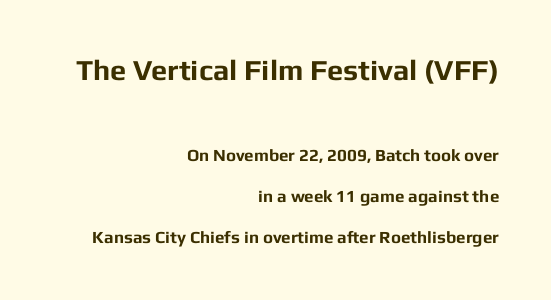
The image shows 29 px bold sans-serif type, upright; set right-aligned, loose line spacing (2.41x), normal letter spacing, not underlined; the first (top) block is 1.71x larger; low stroke contrast and a medium x-height.
